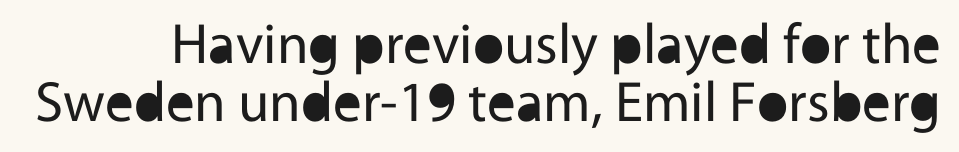
The image shows 57 px regular-weight sans-serif type, upright; set tight line spacing (1.02x), normal letter spacing, not underlined; a medium x-height.
